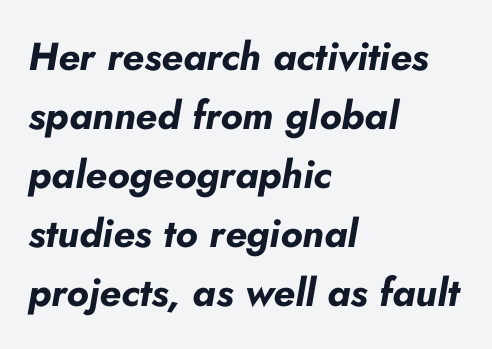
If you drew a ruler down the left edge, every line would touch it. Strong, thick strokes mark this as bold type. Is this a fixed-width face? No — the glyphs have proportional, varying widths. Tall strokes in this sample are angled rather than plumb. This sample uses plain, unmodified letter spacing.
